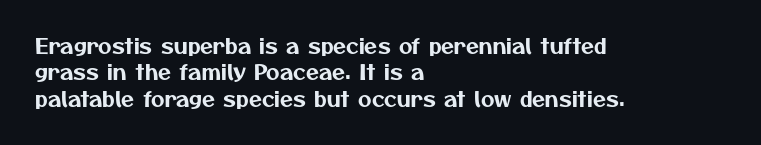
The image shows 21 px text type; set left-aligned, normal line spacing (1.26x), normal letter spacing, not underlined.
